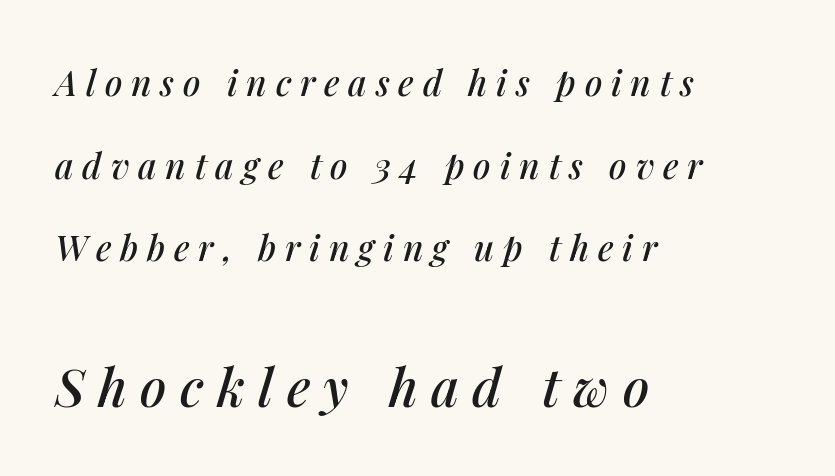
Style check: oblique. Letter spacing: wide. Horizontal alignment here is leftward, the default for most running prose. Letters rest on an invisible, unmarked baseline.
